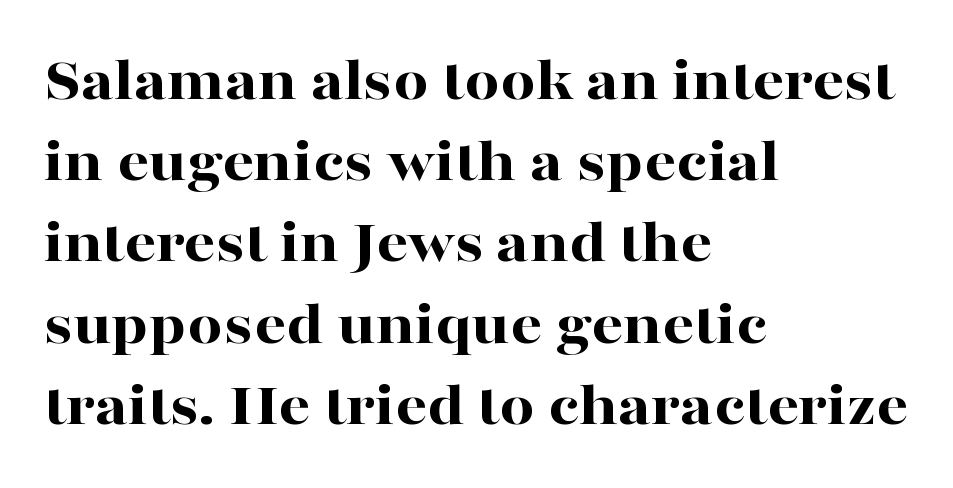
{"serif": "yes", "italic": "no", "bold": "yes", "weight": "bold", "width": "wide", "stroke_contrast": "high", "x_height": "medium", "monospaced": "no", "underline": "no", "align": "left", "line_spacing": "normal", "line_spacing_ratio": 1.31, "letter_spacing": "normal", "letter_spacing_em": 0.0, "glyph_px": 62}
